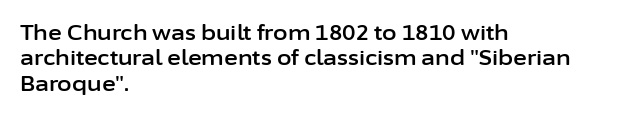
The image shows 21 px text type, upright; set left-aligned, line spacing 1.21x, normal letter spacing, not underlined.
